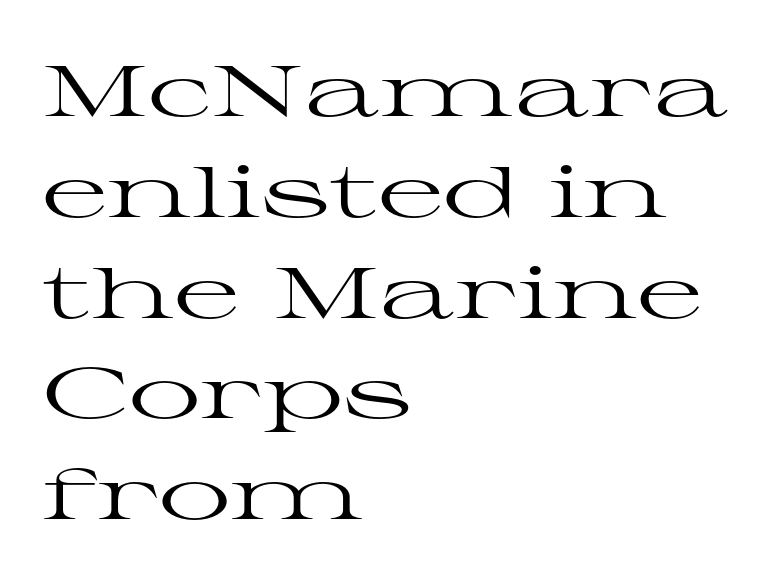
Characters remain perfectly vertical along every line. If you drew a ruler down the left edge, every line would touch it. Interline gaps are of average width in this sample. Summary of weight: not heavy and not bold.
